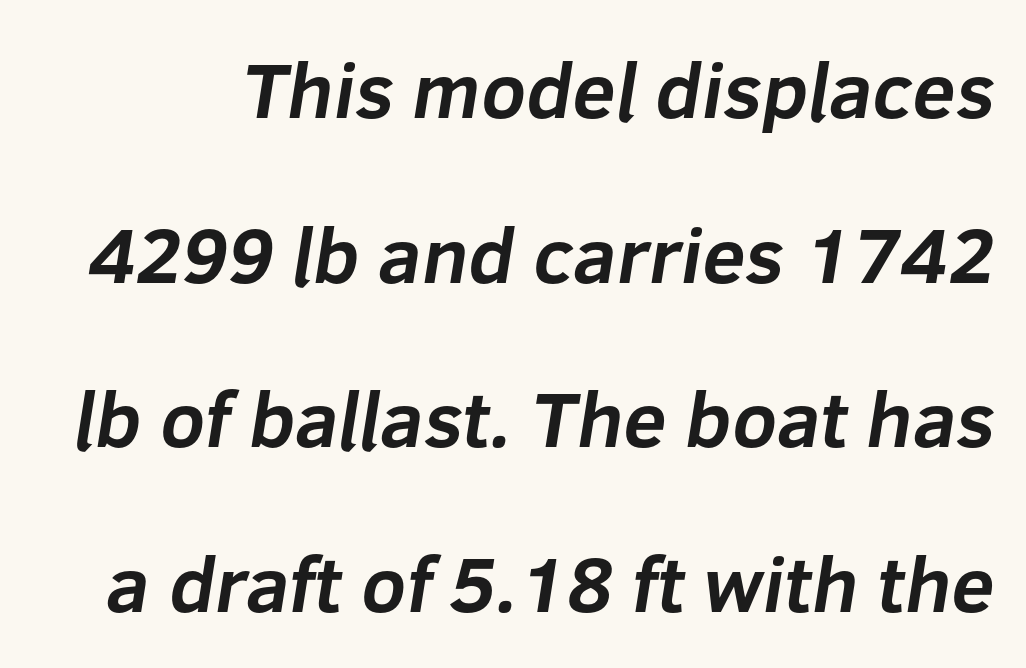
{"serif": "no", "bold": "yes", "weight": "bold", "width": "normal", "stroke_contrast": "low", "x_height": "medium", "monospaced": "no", "underline": "no", "line_spacing": "loose", "line_spacing_ratio": 2.11, "letter_spacing": "normal", "letter_spacing_em": 0.0, "glyph_px": 78}
